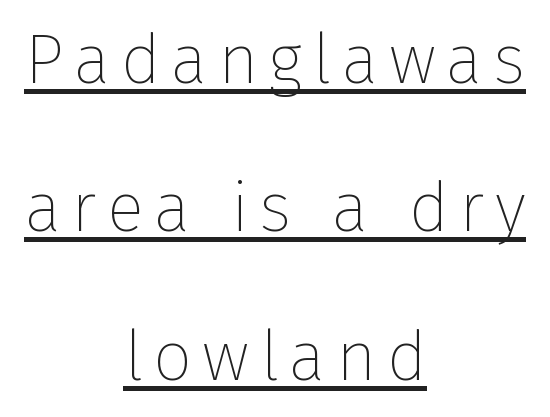
The image shows 69 px thin sans-serif type, upright; set centered, loose line spacing (2.15x), underlined; low stroke contrast and a medium x-height.
